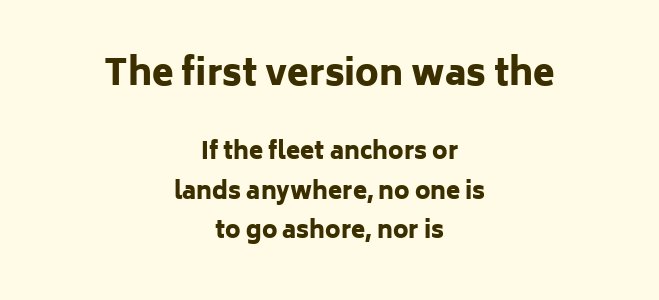
These lines keep a tight, regular rhythm from letter to letter. Notice how thick the strokes are: this is what a full bold looks like. Descender tails drop into unmarked territory. Nothing sits at the stroke ends, so this counts as sans-serif. Does the lettering tilt? It doesn't — this is upright.
